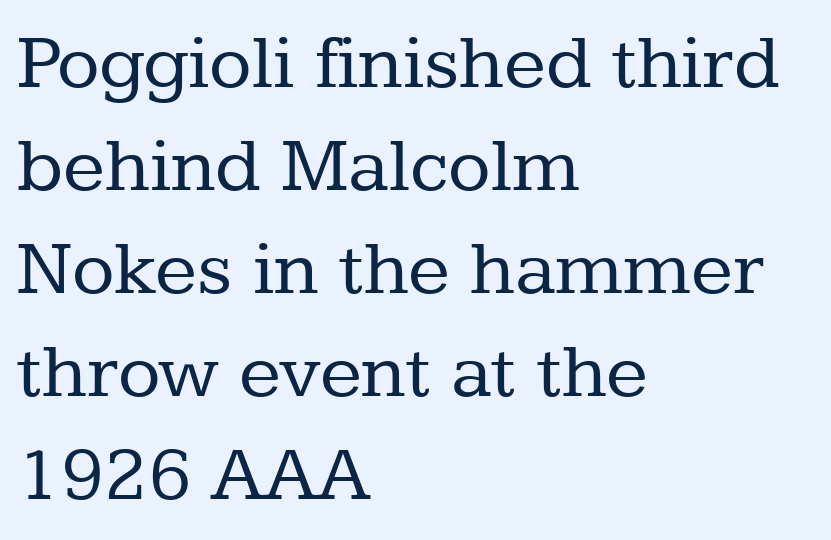
Q: Is the text bold? A: No.
Q: Is the text italic (slanted)? A: No, it is upright.
Q: Is the typeface a serif or a sans-serif typeface? A: Serif.
Q: Is the text underlined? A: No.
Q: How is the paragraph aligned? A: Left-aligned.
Q: Is the spacing between letters normal or unusually wide? A: Normal.
Q: Is the spacing between lines tight, normal or loose? A: Normal.
Q: Width (condensed, normal, or wide)? A: Normal.
Q: Stroke contrast? A: Low.
Q: x-height? A: Medium.
Q: Monospaced? A: No.
